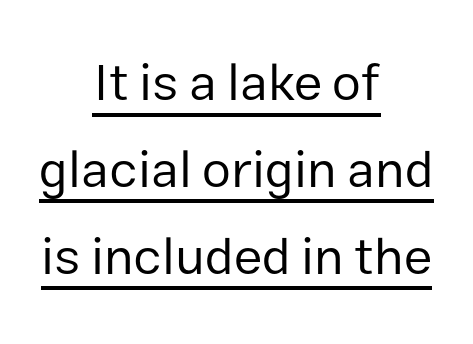
{"serif": "no", "italic": "no", "bold": "no", "weight": "regular", "width": "normal", "stroke_contrast": "low", "x_height": "medium", "monospaced": "no", "underline": "yes", "align": "center", "line_spacing": "normal", "line_spacing_ratio": 1.67, "letter_spacing": "normal", "letter_spacing_em": 0.0, "glyph_px": 52}
